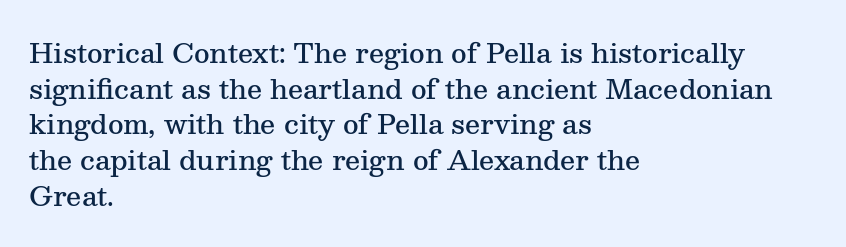
Compared with an ordinary text face, these strokes are moderately heavier — a semibold. The type sits square on the baseline with zero lean. The letters sit at their default tracking, neither squeezed nor spread. A normal amount of white space separates one row of letters from the next.
